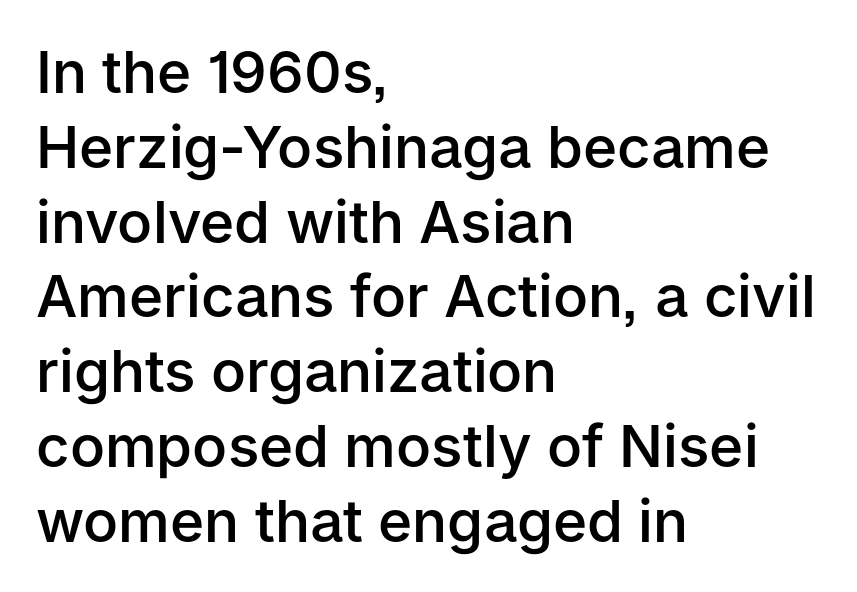
Serif or sans? Sans — the stroke terminals are bare. These lines were composed using upright roman letters. Students, this is semibold: more ink than regular, less than bold. The face used here is rendered with its standard letterfit. Each letter keeps its own natural width here, so spacing adapts to shape. Reading down the block, your eye returns to a fixed left position each line.
